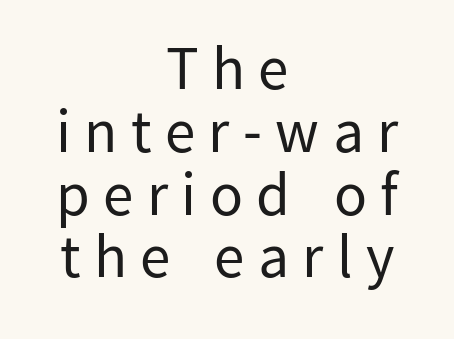
{"serif": "no", "italic": "no", "bold": "no", "weight": "regular", "width": "normal", "stroke_contrast": "low", "x_height": "medium", "monospaced": "no", "underline": "no", "align": "center", "line_spacing": "tight", "line_spacing_ratio": 1.03, "letter_spacing": "wide", "letter_spacing_em": 0.22, "glyph_px": 61}
